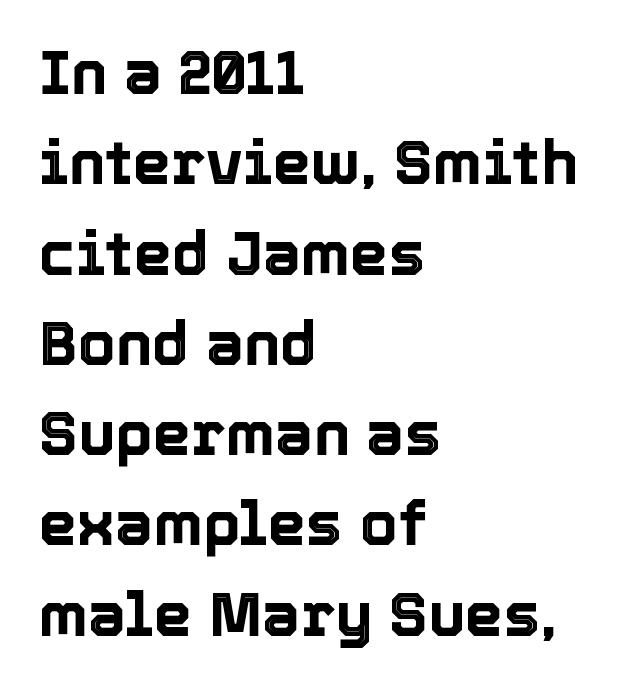
{"italic": "no", "width": "normal", "x_height": "medium", "monospaced": "no", "underline": "no", "align": "left", "line_spacing": "normal", "line_spacing_ratio": 1.48, "letter_spacing": "normal", "letter_spacing_em": 0.0, "glyph_px": 61}
